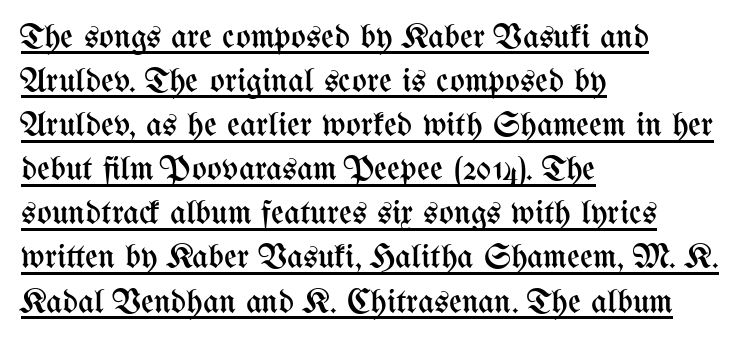
Q: Is the text bold? A: No.
Q: Is the text italic (slanted)? A: No, it is upright.
Q: Is the text underlined? A: Yes.
Q: How is the paragraph aligned? A: Left-aligned.
Q: Is the spacing between letters normal or unusually wide? A: Normal.
Q: Is the spacing between lines tight, normal or loose? A: Normal.
Q: Width (condensed, normal, or wide)? A: Condensed.
Q: Stroke contrast? A: Medium.
Q: x-height? A: Medium.
Q: Monospaced? A: No.
